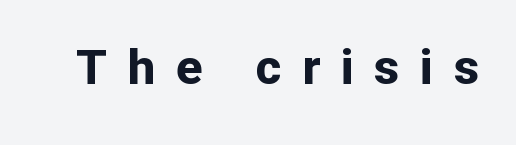
Q: Is the text bold? A: Yes.
Q: Is the text italic (slanted)? A: No, it is upright.
Q: Is the typeface a serif or a sans-serif typeface? A: Sans-serif.
Q: Is the text underlined? A: No.
Q: Is the spacing between letters normal or unusually wide? A: Unusually wide.
Q: Width (condensed, normal, or wide)? A: Normal.
Q: Stroke contrast? A: Low.
Q: x-height? A: Medium.
Q: Monospaced? A: No.
